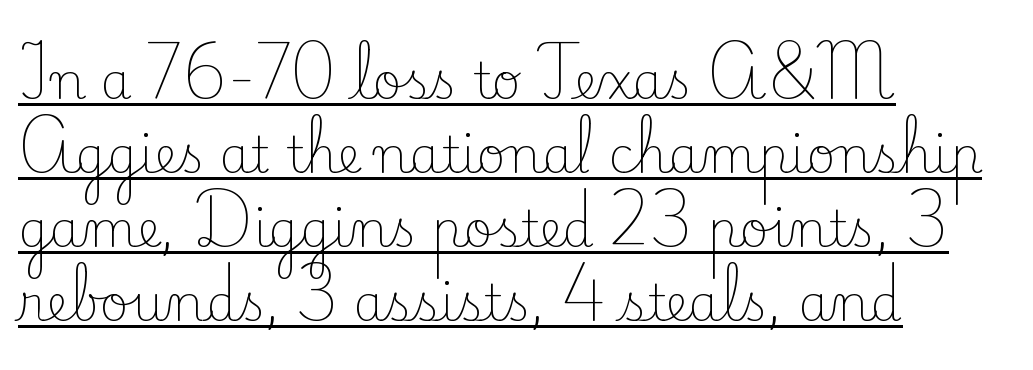
Q: Is the text bold? A: No.
Q: Is the text italic (slanted)? A: No, it is upright.
Q: Is the typeface a serif or a sans-serif typeface? A: Serif.
Q: Is the text underlined? A: Yes.
Q: How is the paragraph aligned? A: Left-aligned.
Q: Is the spacing between letters normal or unusually wide? A: Normal.
Q: Is the spacing between lines tight, normal or loose? A: Normal.
Q: Width (condensed, normal, or wide)? A: Normal.
Q: Stroke contrast? A: Low.
Q: x-height? A: Small.
Q: Monospaced? A: No.
